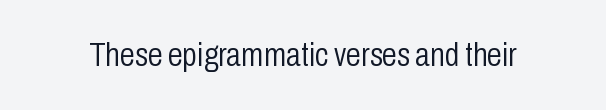
Q: Is the text bold? A: No.
Q: Is the text italic (slanted)? A: No, it is upright.
Q: Is the typeface a serif or a sans-serif typeface? A: Sans-serif.
Q: Is the text underlined? A: No.
Q: Is the spacing between letters normal or unusually wide? A: Normal.
Q: Width (condensed, normal, or wide)? A: Condensed.
Q: Stroke contrast? A: Low.
Q: x-height? A: Medium.
Q: Monospaced? A: No.
